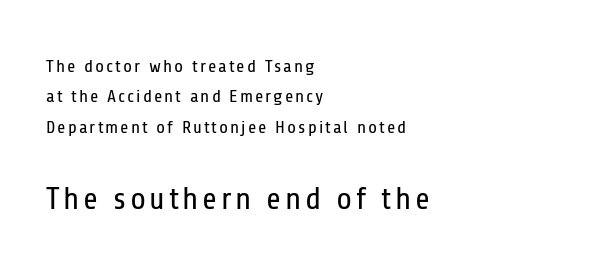
{"serif": "no", "italic": "no", "bold": "no", "weight": "regular", "width": "condensed", "stroke_contrast": "low", "x_height": "medium", "monospaced": "no", "underline": "no", "align": "left", "line_spacing": "normal", "line_spacing_ratio": 1.69, "larger_block": "second", "size_ratio": 1.78, "glyph_px": 32}
